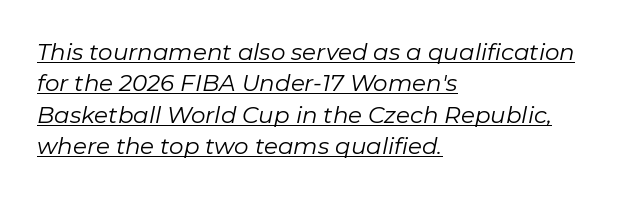
Q: Is the text bold? A: No.
Q: Is the text italic (slanted)? A: Yes, it leans right by about 11 degrees.
Q: Is the text underlined? A: Yes.
Q: How is the paragraph aligned? A: Left-aligned.
Q: Is the spacing between letters normal or unusually wide? A: Normal.
Q: Is the spacing between lines tight, normal or loose? A: Normal.
